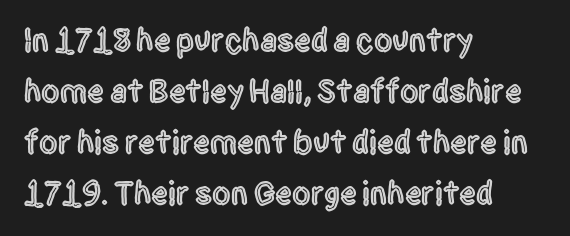
Q: Is the text italic (slanted)? A: No, it is upright.
Q: Is the typeface a serif or a sans-serif typeface? A: Sans-serif.
Q: Is the text underlined? A: No.
Q: How is the paragraph aligned? A: Left-aligned.
Q: Is the spacing between letters normal or unusually wide? A: Normal.
Q: Is the spacing between lines tight, normal or loose? A: Normal.
Q: Width (condensed, normal, or wide)? A: Condensed.
Q: x-height? A: Large.
Q: Monospaced? A: No.
